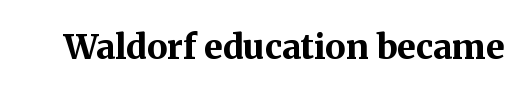
The image shows 34 px bold serif type, upright; set normal letter spacing, not underlined; medium stroke contrast and a medium x-height.
